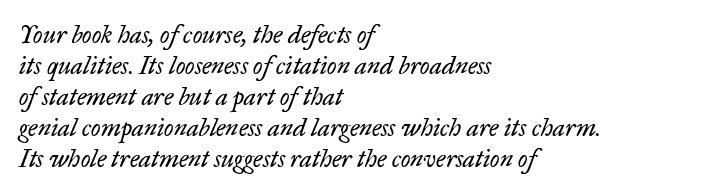
The image shows 25 px text type, italic (leaning right); set left-aligned, line spacing 1.24x, normal letter spacing, not underlined.
